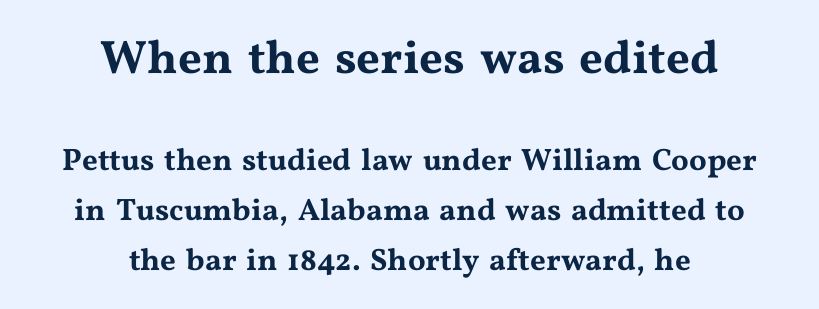
The baseline area is clear. These lines were composed using upright roman letters. Each letter's strokes conclude with small projecting serifs. Large over small — that's the arrangement of the two blocks here. Neither beginnings nor endings align; midpoints do. The rendering uses natural spacing where letterforms have individual widths.
